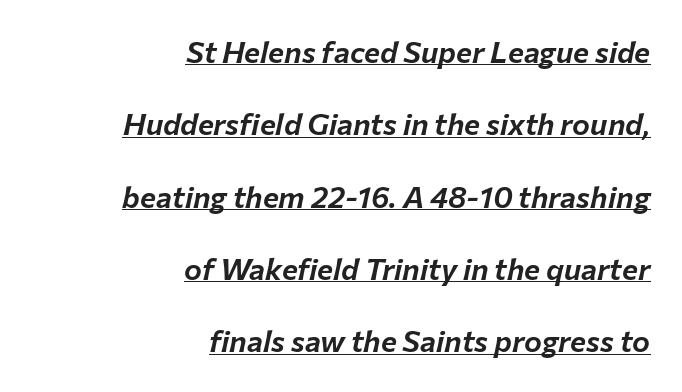
Q: Is the text italic (slanted)? A: Yes, it leans right by about 12 degrees.
Q: Is the text underlined? A: Yes.
Q: How is the paragraph aligned? A: Right-aligned.
Q: Is the spacing between letters normal or unusually wide? A: Normal.
Q: Is the spacing between lines tight, normal or loose? A: Loose.
Q: Width (condensed, normal, or wide)? A: Normal.
Q: Stroke contrast? A: Low.
Q: x-height? A: Medium.
Q: Monospaced? A: No.
